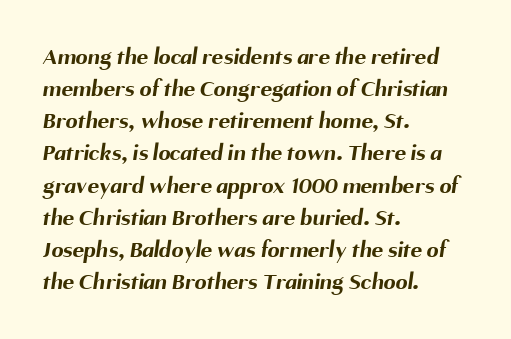
Each glyph is drawn with heavy, bold strokes. Compared with typical body copy, the letter spacing here is the same. Regarding leading, the lines here are spaced in the standard way. Where is the straight margin? On the left. Descenders hang freely into open space.
